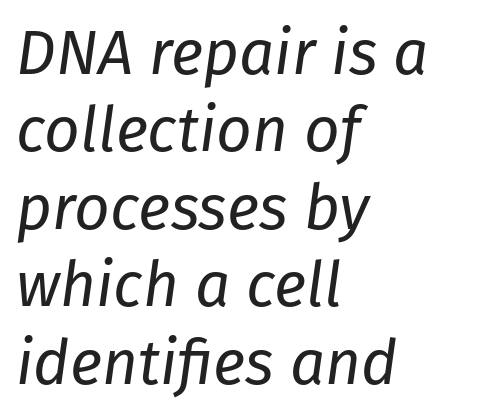
The image shows 62 px regular-weight type, italic (leaning right); set left-aligned, normal line spacing (1.25x), normal letter spacing, not underlined; low stroke contrast and a medium x-height.
